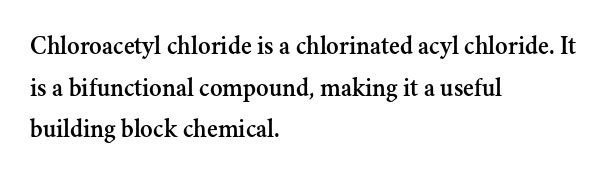
Q: Is the text italic (slanted)? A: No, it is upright.
Q: Is the text underlined? A: No.
Q: How is the paragraph aligned? A: Left-aligned.
Q: Is the spacing between letters normal or unusually wide? A: Normal.
Q: Is the spacing between lines tight, normal or loose? A: Normal.
